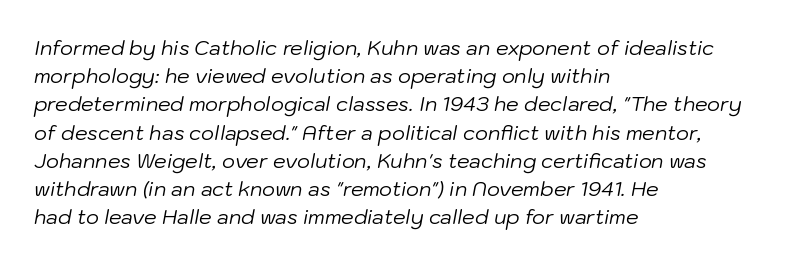
The image shows 20 px text type, italic (leaning right); set left-aligned, normal line spacing (1.41x), normal letter spacing, not underlined.
